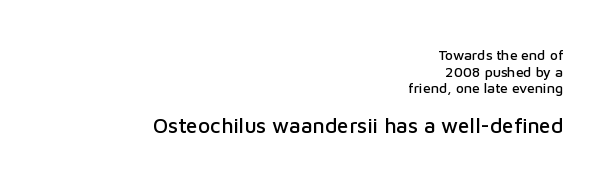
Q: Is the text italic (slanted)? A: No, it is upright.
Q: Is the text underlined? A: No.
Q: How is the paragraph aligned? A: Right-aligned.
Q: Is the spacing between letters normal or unusually wide? A: Normal.
Q: Which block of text is set in a larger size, the first (top) or the second (bottom)? A: The second (bottom) one.
